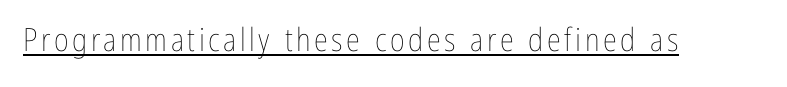
The image shows 32 px thin, condensed type, upright; set underlined; low stroke contrast and a medium x-height.
